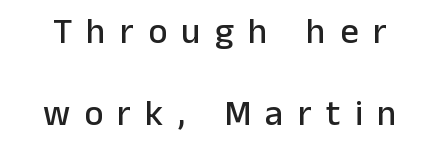
Q: Is the text italic (slanted)? A: No, it is upright.
Q: Is the typeface a serif or a sans-serif typeface? A: Sans-serif.
Q: Is the text underlined? A: No.
Q: Is the spacing between letters normal or unusually wide? A: Unusually wide.
Q: Is the spacing between lines tight, normal or loose? A: Loose.
Q: Width (condensed, normal, or wide)? A: Normal.
Q: Stroke contrast? A: Low.
Q: x-height? A: Medium.
Q: Monospaced? A: No.
